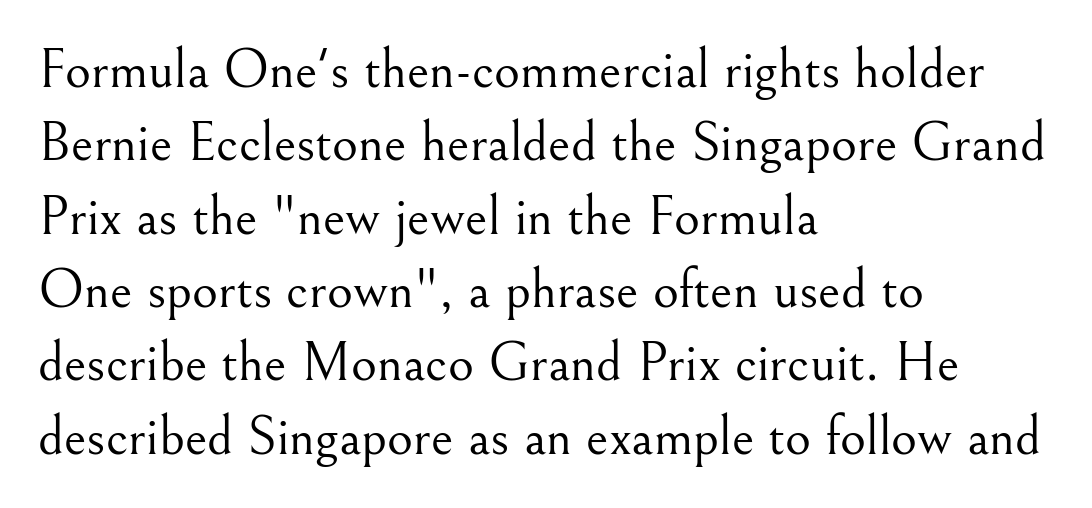
The image shows 56 px light serif type, upright; set left-aligned, normal line spacing (1.31x), normal letter spacing, not underlined; medium stroke contrast and a small x-height.
